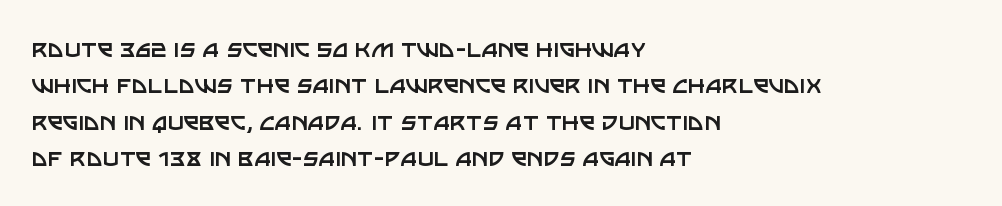
{"serif": "no", "italic": "no", "bold": "no", "weight": "regular", "width": "normal", "stroke_contrast": "low", "x_height": "large", "monospaced": "no", "underline": "no", "align": "left", "line_spacing": "normal", "line_spacing_ratio": 1.3, "letter_spacing": "normal", "letter_spacing_em": 0.0, "glyph_px": 28}
